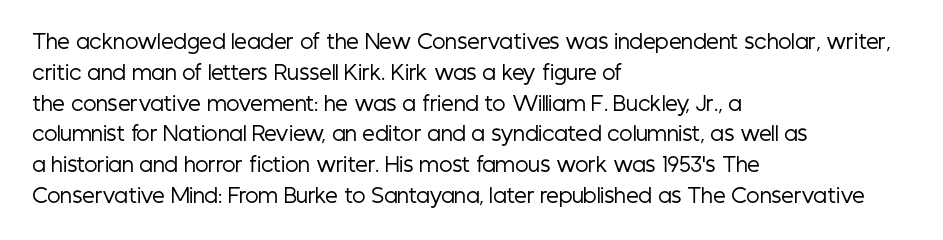
Q: Is the text bold? A: No.
Q: Is the text italic (slanted)? A: No, it is upright.
Q: Is the text underlined? A: No.
Q: How is the paragraph aligned? A: Left-aligned.
Q: Is the spacing between letters normal or unusually wide? A: Normal.
Q: Is the spacing between lines tight, normal or loose? A: Normal.
